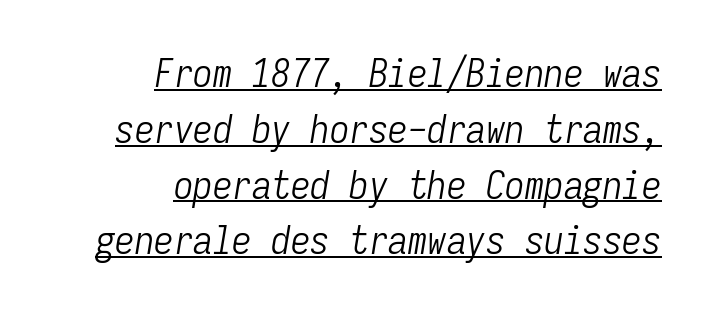
The image shows 39 px light, condensed type, italic (leaning right), monospaced; set right-aligned, normal line spacing (1.43x), normal letter spacing, underlined; low stroke contrast and a medium x-height.
